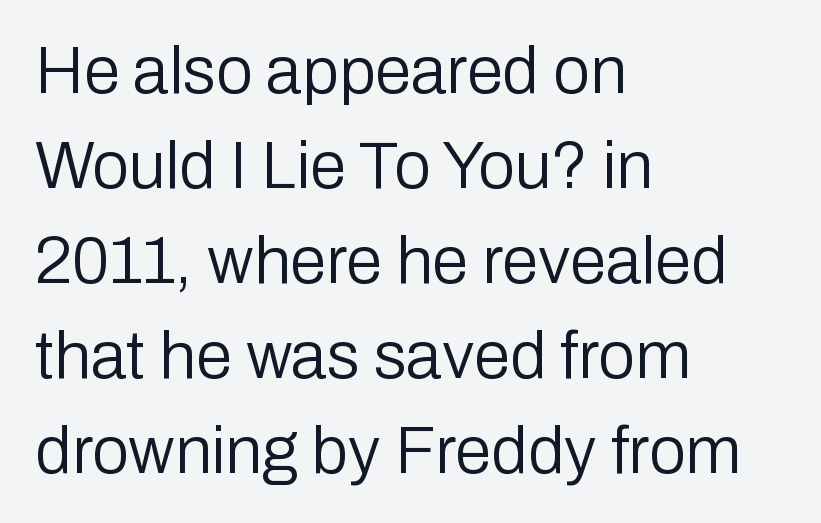
Q: Is the text bold? A: No.
Q: Is the text italic (slanted)? A: No, it is upright.
Q: Is the typeface a serif or a sans-serif typeface? A: Sans-serif.
Q: Is the text underlined? A: No.
Q: How is the paragraph aligned? A: Left-aligned.
Q: Is the spacing between letters normal or unusually wide? A: Normal.
Q: Is the spacing between lines tight, normal or loose? A: Normal.
Q: Width (condensed, normal, or wide)? A: Normal.
Q: Stroke contrast? A: Low.
Q: x-height? A: Medium.
Q: Monospaced? A: No.
